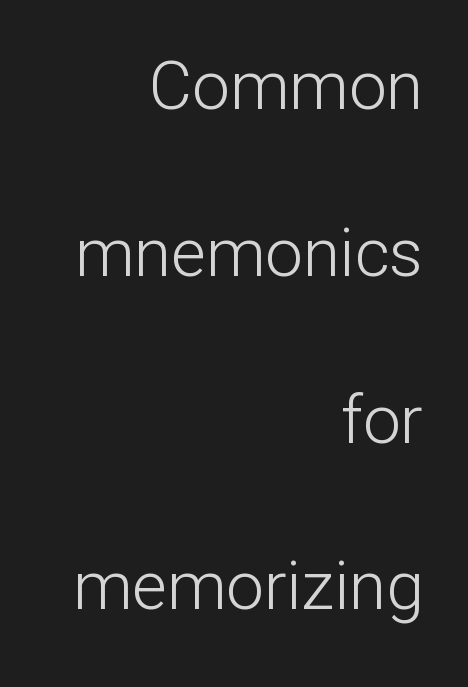
{"serif": "no", "italic": "no", "bold": "no", "weight": "light", "width": "normal", "stroke_contrast": "low", "x_height": "medium", "monospaced": "no", "underline": "no", "align": "right", "line_spacing": "loose", "line_spacing_ratio": 2.49, "letter_spacing": "normal", "letter_spacing_em": 0.0, "glyph_px": 67}
